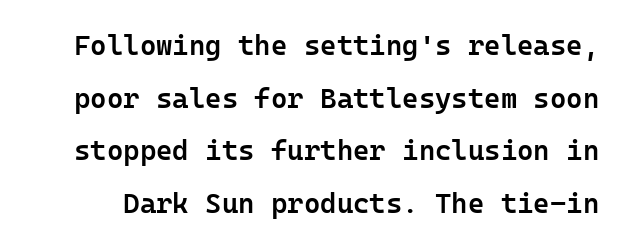
{"serif": "no", "italic": "no", "bold": "semi", "weight": "semibold", "width": "normal", "stroke_contrast": "low", "x_height": "medium", "underline": "no", "line_spacing_ratio": 1.88, "letter_spacing": "normal", "letter_spacing_em": 0.0, "glyph_px": 28}
